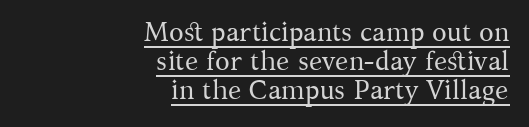
The image shows 27 px text type, upright; set right-aligned, tight line spacing (1.07x), normal letter spacing, underlined.
